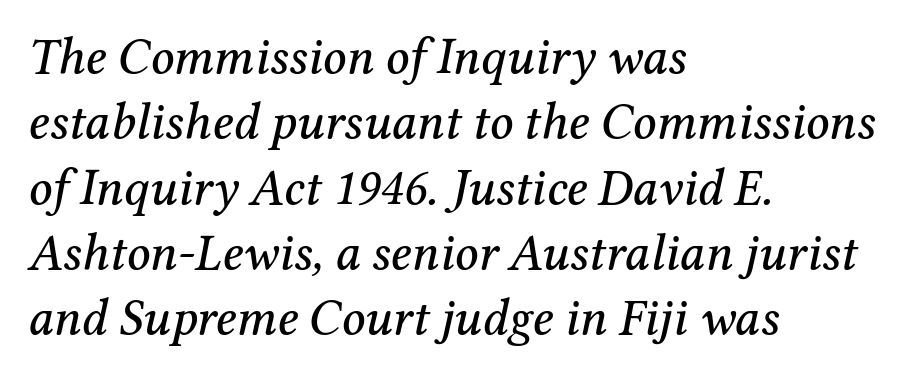
Q: Is the text italic (slanted)? A: Yes, it leans right by about 12 degrees.
Q: Is the typeface a serif or a sans-serif typeface? A: Serif.
Q: Is the text underlined? A: No.
Q: How is the paragraph aligned? A: Left-aligned.
Q: Is the spacing between letters normal or unusually wide? A: Normal.
Q: Is the spacing between lines tight, normal or loose? A: Normal.
Q: Width (condensed, normal, or wide)? A: Normal.
Q: Stroke contrast? A: Medium.
Q: x-height? A: Medium.
Q: Monospaced? A: No.
